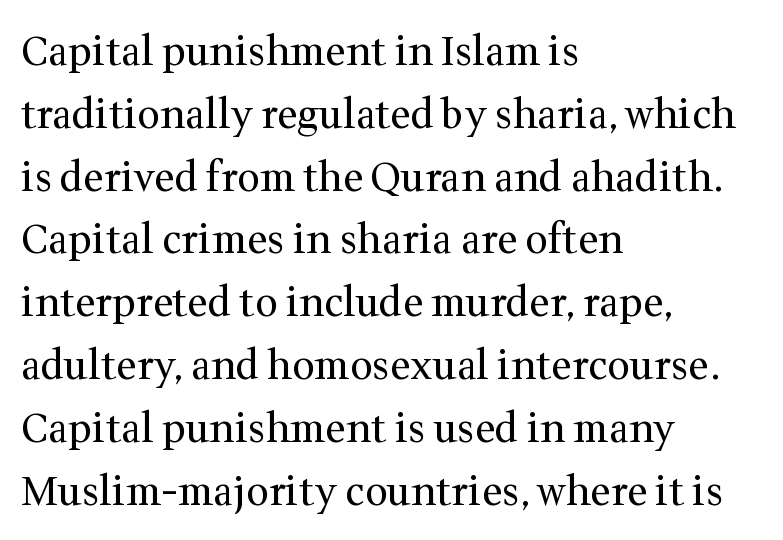
The image shows 40 px regular-weight serif type, upright; set left-aligned, normal line spacing (1.57x), normal letter spacing, not underlined; medium stroke contrast and a medium x-height.
